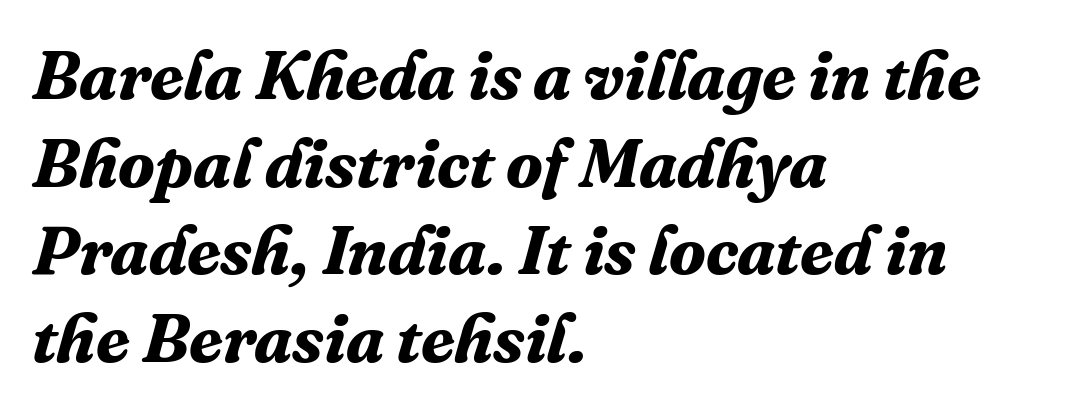
{"serif": "yes", "italic": "yes", "lean": "right", "slant_degrees": 16, "bold": "yes", "weight": "bold", "width": "normal", "stroke_contrast": "medium", "x_height": "medium", "monospaced": "no", "underline": "no", "align": "left", "line_spacing": "normal", "line_spacing_ratio": 1.29, "letter_spacing": "normal", "letter_spacing_em": 0.0, "glyph_px": 68}
